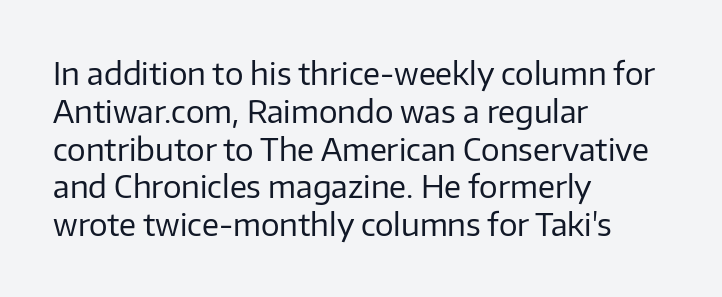
The image shows 31 px regular-weight sans-serif type, upright; set left-aligned, line spacing 1.22x, normal letter spacing, not underlined; low stroke contrast and a medium x-height.
